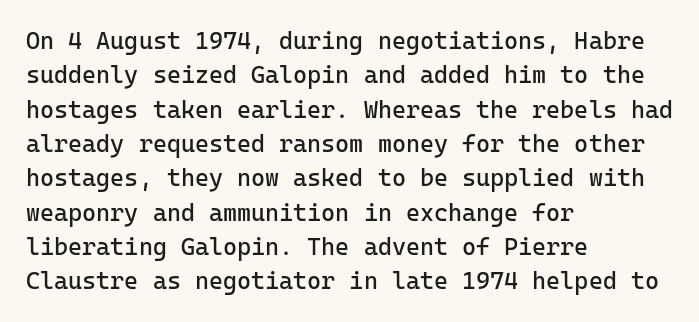
{"italic": "no", "bold": "no", "underline": "no", "align": "left", "line_spacing": "normal", "line_spacing_ratio": 1.43, "letter_spacing": "normal", "letter_spacing_em": 0.0, "glyph_px": 24}
